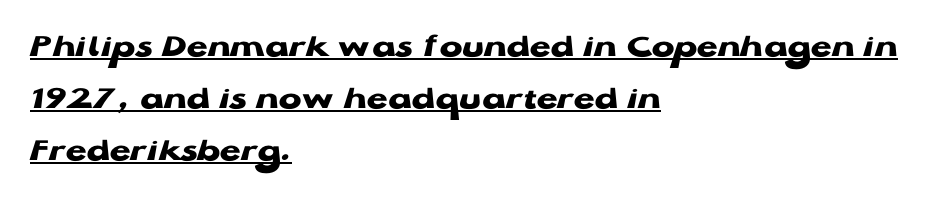
Q: Is the text bold? A: Yes.
Q: Is the text italic (slanted)? A: No, it is upright.
Q: Is the typeface a serif or a sans-serif typeface? A: Sans-serif.
Q: Is the text underlined? A: Yes.
Q: How is the paragraph aligned? A: Left-aligned.
Q: Is the spacing between letters normal or unusually wide? A: Normal.
Q: Is the spacing between lines tight, normal or loose? A: Normal.
Q: Width (condensed, normal, or wide)? A: Wide.
Q: Stroke contrast? A: Low.
Q: x-height? A: Medium.
Q: Monospaced? A: No.
